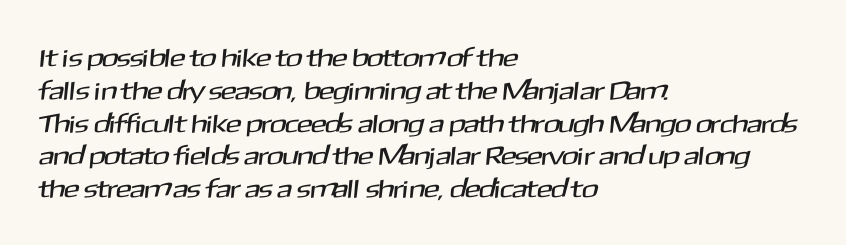
{"underline": "no", "align": "left", "line_spacing": "normal", "line_spacing_ratio": 1.26, "letter_spacing": "normal", "letter_spacing_em": 0.0, "glyph_px": 26}
